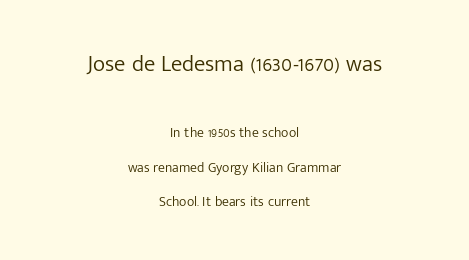
The image shows 23 px text type, upright; set centered, loose line spacing (2.49x), normal letter spacing, not underlined; the first (top) block is 1.64x larger.
